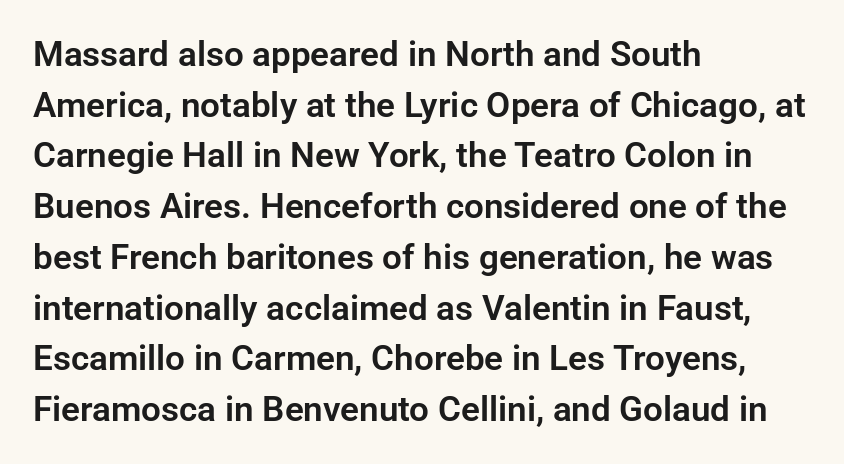
Vertically, the passage feels balanced, rows spaced as you'd expect. A typesetter would mark this as roman, not italic. Type without underlining. Notice how the passage keeps a crisp vertical edge on the left only.
